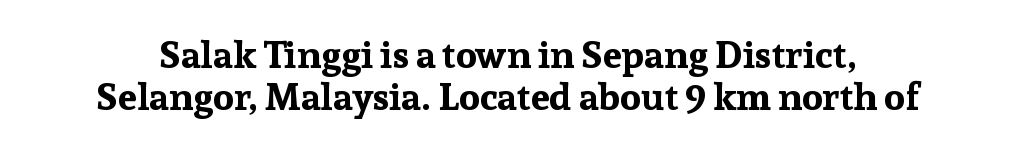
The image shows 38 px bold serif type, upright; set tight line spacing (1.11x), normal letter spacing, not underlined; low stroke contrast and a medium x-height.
